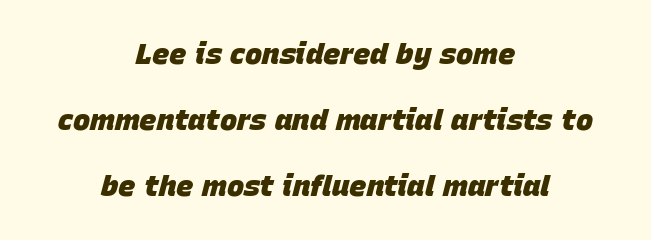
{"italic": "yes", "lean": "right", "slant_degrees": 15, "bold": "yes", "weight": "heavy", "width": "normal", "stroke_contrast": "low", "x_height": "large", "monospaced": "no", "underline": "no", "align": "center", "line_spacing": "loose", "line_spacing_ratio": 2.27, "letter_spacing": "normal", "letter_spacing_em": 0.0, "glyph_px": 29}
